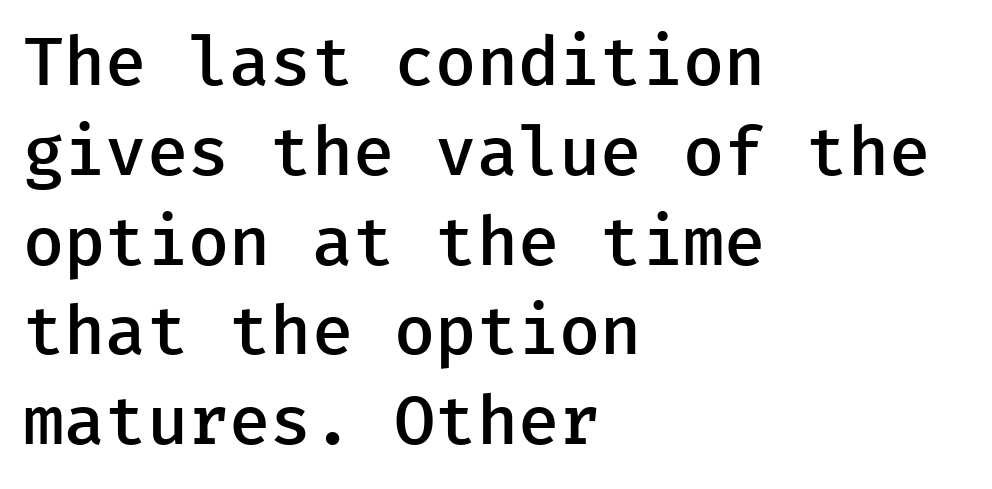
The image shows 67 px semibold sans-serif type, upright; set left-aligned, normal line spacing (1.34x), normal letter spacing, not underlined; low stroke contrast and a medium x-height.
